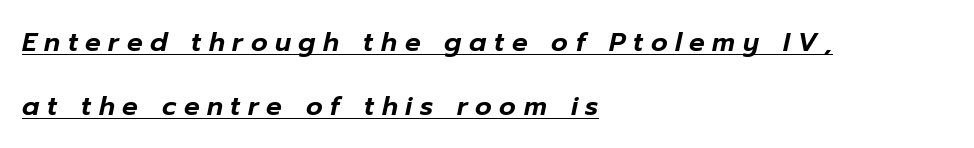
The image shows 26 px text type, italic (leaning right); set left-aligned, loose line spacing (2.46x), unusually wide letter spacing (+0.29 em), underlined.
